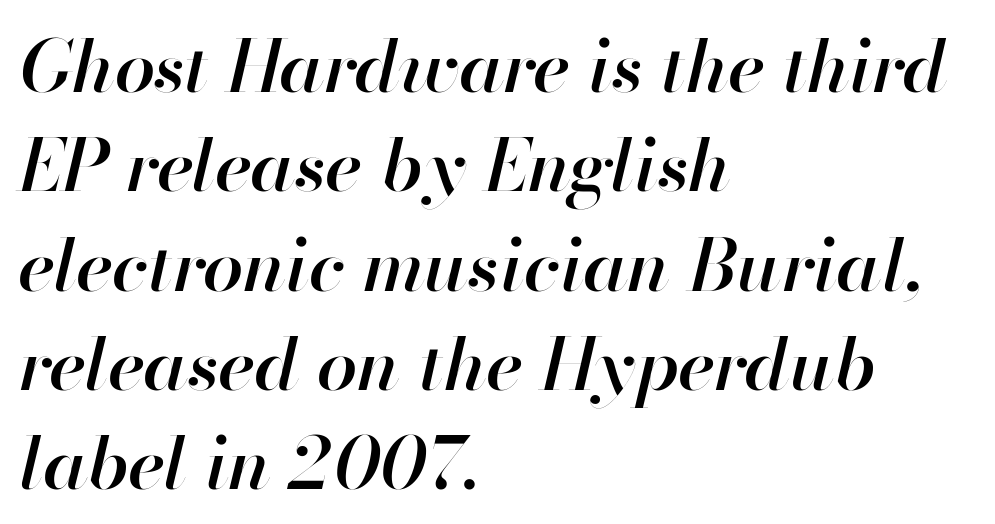
Q: Is the text bold? A: Semi-bold.
Q: Is the text italic (slanted)? A: Yes, it leans right by about 13 degrees.
Q: Is the text underlined? A: No.
Q: How is the paragraph aligned? A: Left-aligned.
Q: Is the spacing between letters normal or unusually wide? A: Normal.
Q: Is the spacing between lines tight, normal or loose? A: Normal.
Q: Width (condensed, normal, or wide)? A: Normal.
Q: Stroke contrast? A: High.
Q: x-height? A: Small.
Q: Monospaced? A: No.
